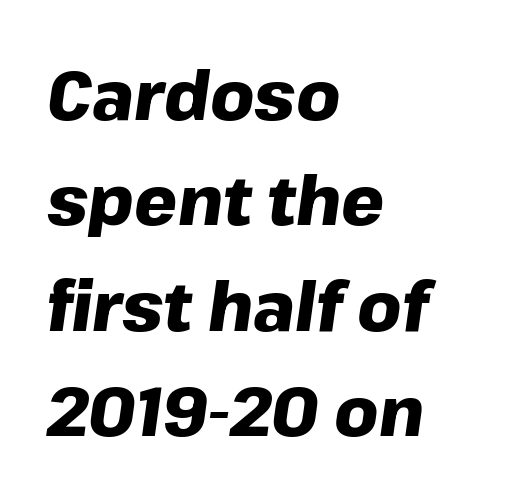
Q: Is the text bold? A: Yes.
Q: Is the text italic (slanted)? A: Yes, it leans right by about 8 degrees.
Q: Is the text underlined? A: No.
Q: How is the paragraph aligned? A: Left-aligned.
Q: Is the spacing between letters normal or unusually wide? A: Normal.
Q: Is the spacing between lines tight, normal or loose? A: Normal.
Q: Width (condensed, normal, or wide)? A: Normal.
Q: Stroke contrast? A: Low.
Q: x-height? A: Medium.
Q: Monospaced? A: No.
